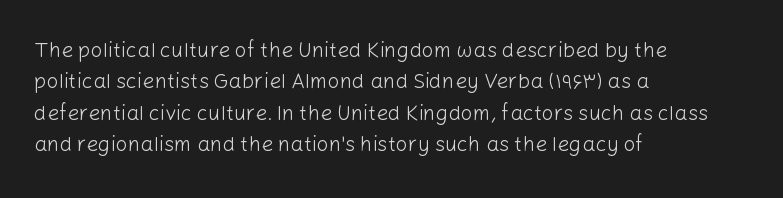
The image shows 21 px text type, upright; set left-aligned, normal line spacing (1.49x), normal letter spacing, not underlined.
